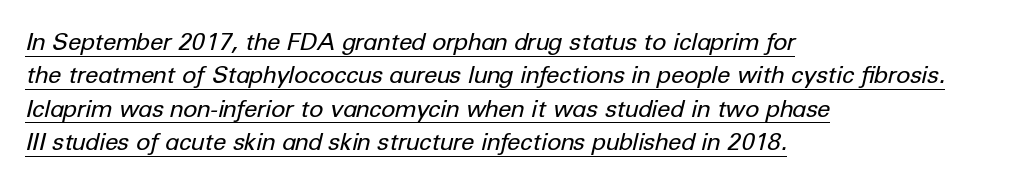
Q: Is the text bold? A: No.
Q: Is the text italic (slanted)? A: Yes, it leans right by about 12 degrees.
Q: Is the text underlined? A: Yes.
Q: How is the paragraph aligned? A: Left-aligned.
Q: Is the spacing between letters normal or unusually wide? A: Normal.
Q: Is the spacing between lines tight, normal or loose? A: Normal.
